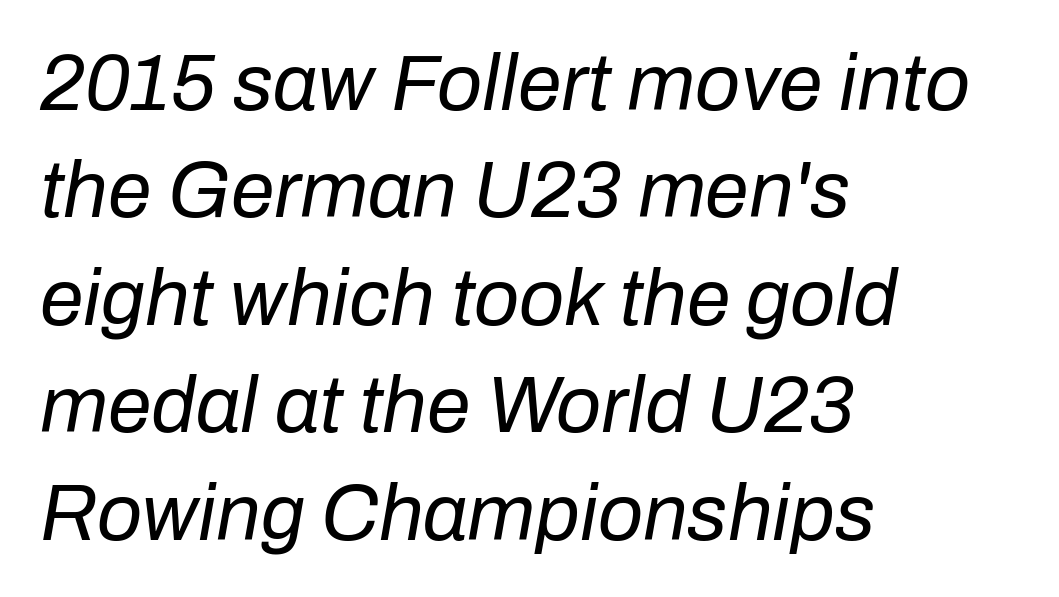
The image shows 79 px regular-weight type, italic (leaning right); set left-aligned, normal line spacing (1.36x), normal letter spacing, not underlined; low stroke contrast and a medium x-height.
